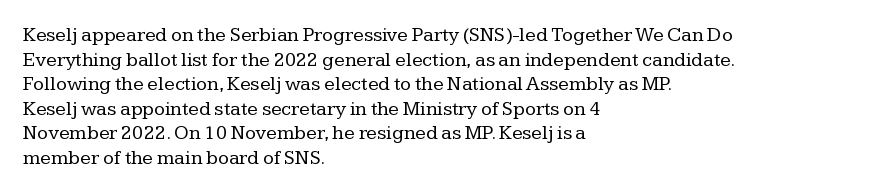
The image shows 20 px text type, upright; set left-aligned, line spacing 1.23x, normal letter spacing, not underlined.
